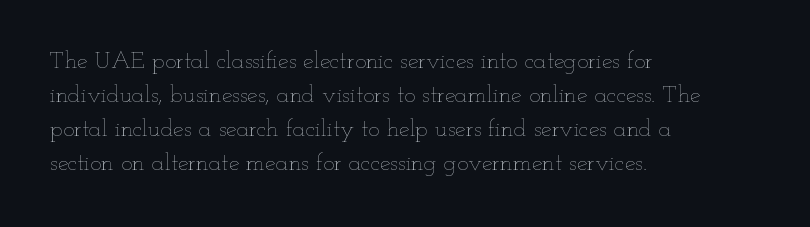
Just letters on the line, the space beneath them empty. The lines sit at an ordinary, default distance from one another. Reading down the block, your eye returns to a fixed left position each line. Think standard paragraph weight, or any step lighter than that.
